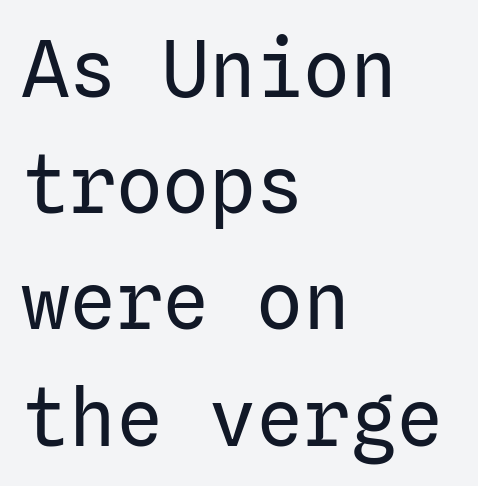
The image shows 78 px regular-weight sans-serif type, upright; set left-aligned, normal line spacing (1.49x), normal letter spacing, not underlined; low stroke contrast and a medium x-height.
